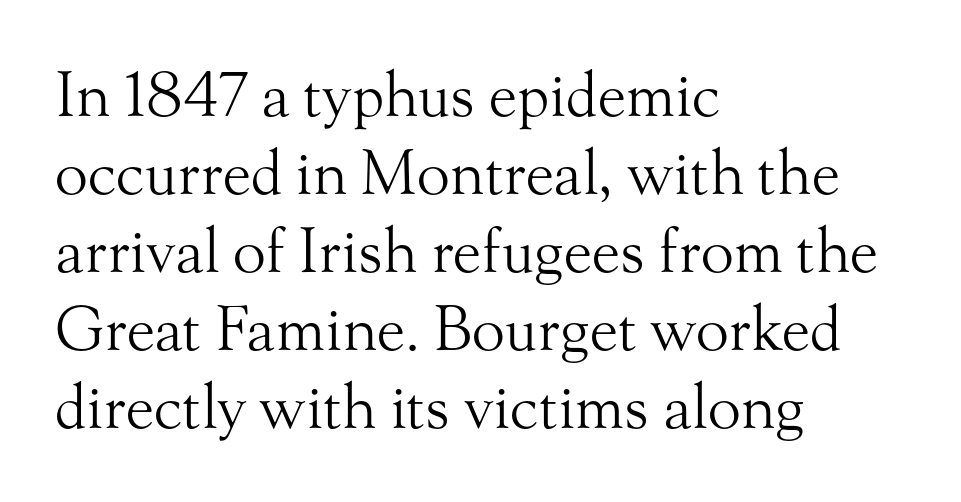
The image shows 61 px light serif type, upright; set left-aligned, normal line spacing (1.28x), normal letter spacing, not underlined; medium stroke contrast and a small x-height.
